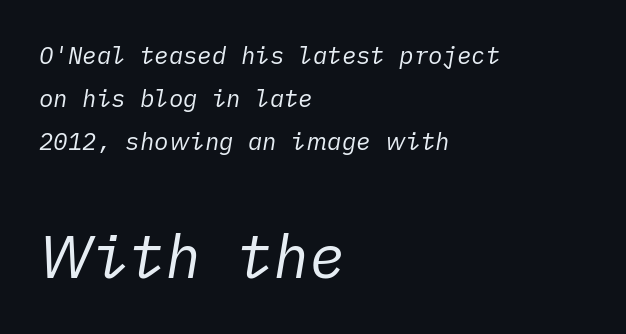
{"italic": "yes", "lean": "right", "slant_degrees": 10, "bold": "no", "weight": "regular", "width": "normal", "stroke_contrast": "low", "x_height": "medium", "underline": "no", "align": "left", "line_spacing_ratio": 1.79, "letter_spacing": "normal", "letter_spacing_em": 0.0, "larger_block": "second", "size_ratio": 2.5, "glyph_px": 60}
